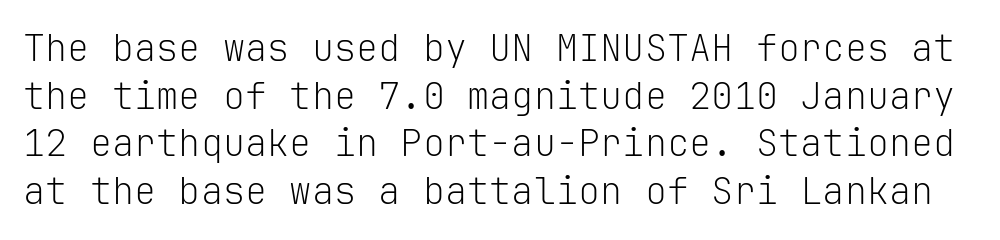
Q: Is the text bold? A: No.
Q: Is the text italic (slanted)? A: No, it is upright.
Q: Is the typeface a serif or a sans-serif typeface? A: Sans-serif.
Q: Is the text underlined? A: No.
Q: Is the spacing between letters normal or unusually wide? A: Normal.
Q: Is the spacing between lines tight, normal or loose? A: Normal.
Q: Width (condensed, normal, or wide)? A: Normal.
Q: Stroke contrast? A: Low.
Q: x-height? A: Medium.
Q: Monospaced? A: Yes.
